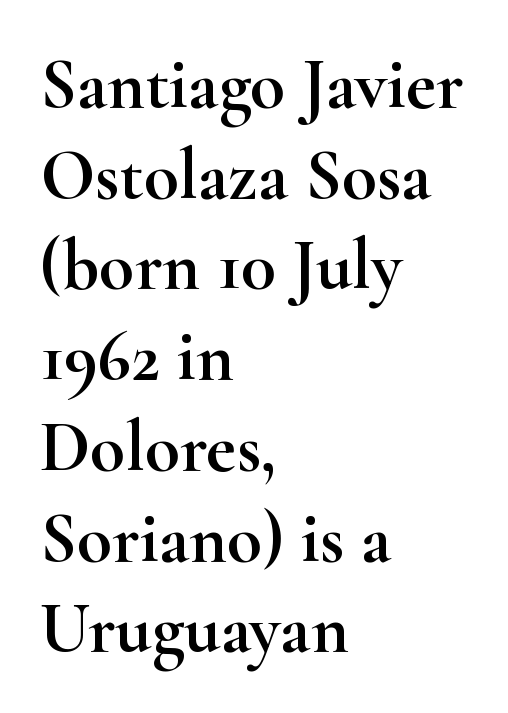
{"serif": "yes", "italic": "no", "width": "wide", "stroke_contrast": "high", "x_height": "small", "monospaced": "no", "underline": "no", "align": "left", "line_spacing": "normal", "line_spacing_ratio": 1.26, "letter_spacing": "normal", "letter_spacing_em": 0.0, "glyph_px": 72}
